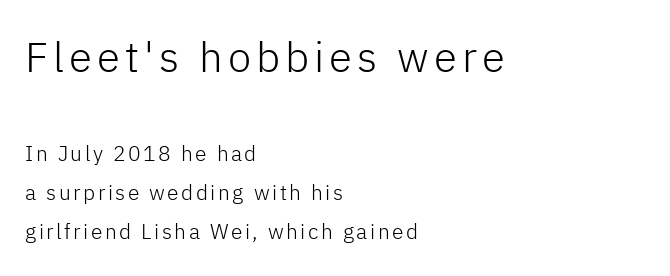
The rendering uses natural spacing where letterforms have individual widths. Only glyphs here, with clear space below each row. The first block has been scaled up relative to the second. The letters stand straight up with perfectly vertical stems.
